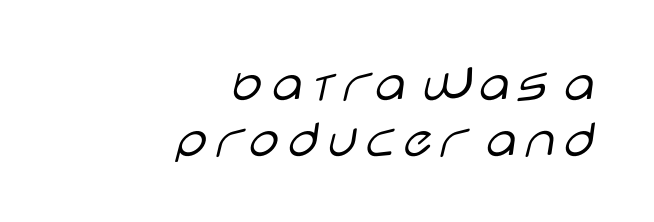
Q: Is the text bold? A: No.
Q: Is the text italic (slanted)? A: Yes.
Q: Is the typeface a serif or a sans-serif typeface? A: Sans-serif.
Q: Is the text underlined? A: No.
Q: How is the paragraph aligned? A: Right-aligned.
Q: Is the spacing between letters normal or unusually wide? A: Normal.
Q: Is the spacing between lines tight, normal or loose? A: Tight.
Q: Width (condensed, normal, or wide)? A: Wide.
Q: Stroke contrast? A: Low.
Q: x-height? A: Large.
Q: Monospaced? A: No.
